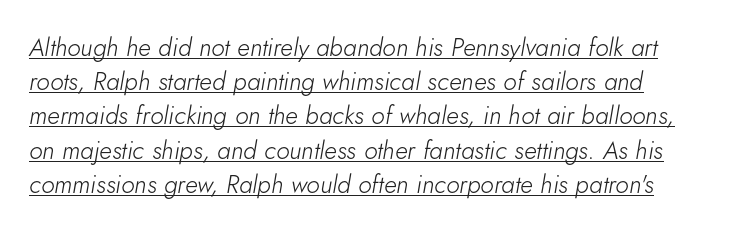
Q: Is the text bold? A: No.
Q: Is the text italic (slanted)? A: Yes, it leans right by about 5 degrees.
Q: Is the text underlined? A: Yes.
Q: Is the spacing between letters normal or unusually wide? A: Normal.
Q: Is the spacing between lines tight, normal or loose? A: Normal.
